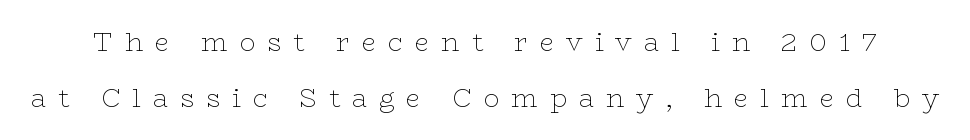
The image shows 26 px text type, upright; set loose line spacing (2.17x), unusually wide letter spacing (+0.46 em), not underlined.
